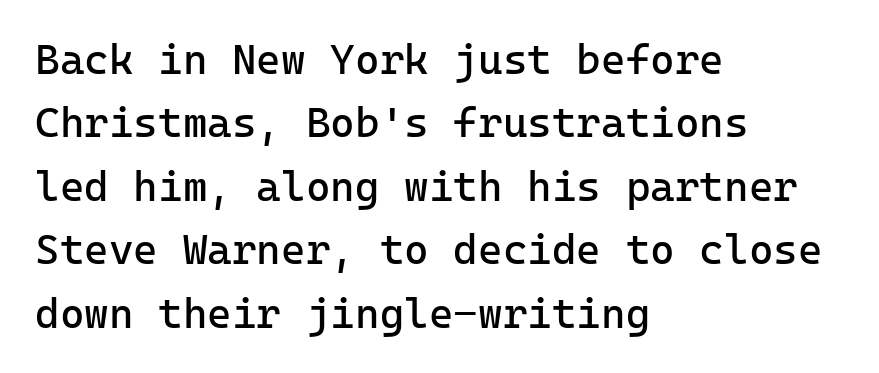
The typesetting does not lean heavy: it is not bold. Nope, not italic — everything's standing straight. Short note: letters normally spaced. Successive baselines arrive at the customary interval. Which margin do the lines hug? The left one — the right edge is uneven.
